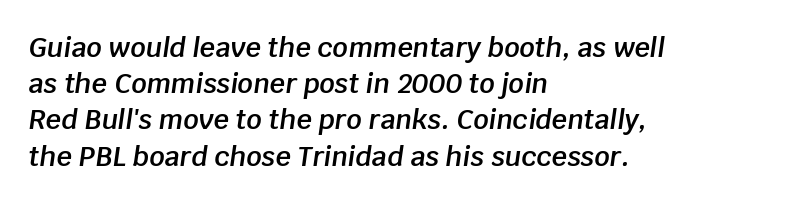
{"italic": "yes", "lean": "right", "slant_degrees": 8, "bold": "semi", "underline": "no", "align": "left", "line_spacing": "normal", "line_spacing_ratio": 1.34, "letter_spacing": "normal", "letter_spacing_em": 0.0, "glyph_px": 27}
